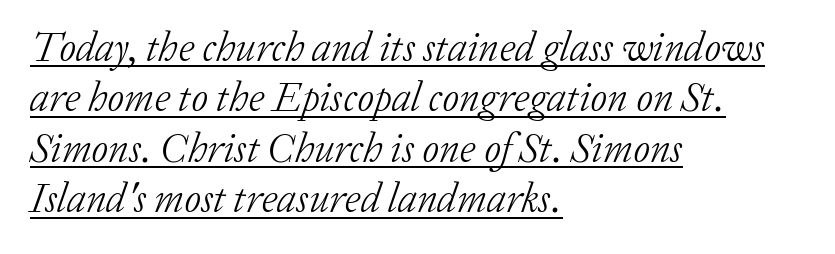
Q: Is the text bold? A: No.
Q: Is the text italic (slanted)? A: Yes, it leans right by about 20 degrees.
Q: Is the typeface a serif or a sans-serif typeface? A: Serif.
Q: Is the text underlined? A: Yes.
Q: How is the paragraph aligned? A: Left-aligned.
Q: Is the spacing between letters normal or unusually wide? A: Normal.
Q: Width (condensed, normal, or wide)? A: Normal.
Q: Stroke contrast? A: Low.
Q: x-height? A: Medium.
Q: Monospaced? A: No.
